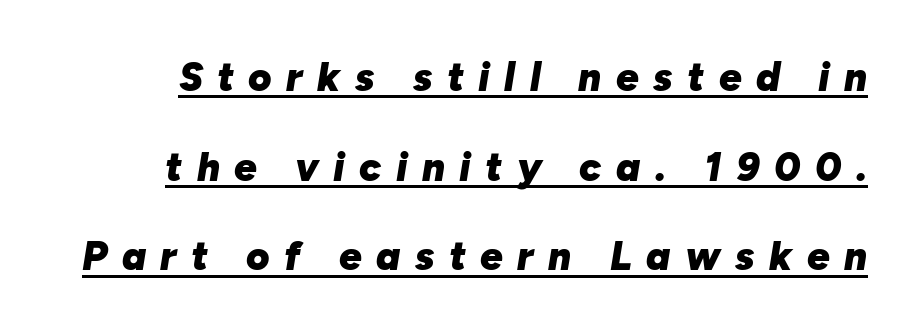
Successive baselines arrive slowly, with a big drop between each. The glyphs look as if they've been sheared to an angle. The tracking jumps out immediately: characters are airy and widely separated. In terms of weight, the rendering is a true, heavy bold. Each letter keeps its own natural width here, so spacing adapts to shape.
